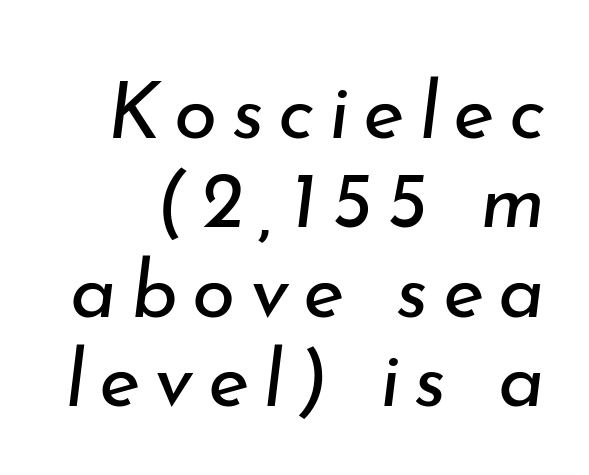
The image shows 79 px regular-weight type, italic (leaning right); set tight line spacing (1.13x), not underlined; low stroke contrast and a small x-height.
